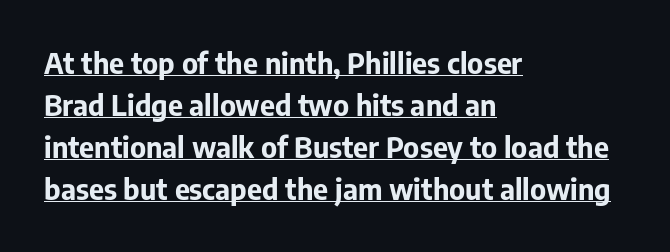
Q: Is the text bold? A: Yes.
Q: Is the text italic (slanted)? A: No, it is upright.
Q: Is the typeface a serif or a sans-serif typeface? A: Sans-serif.
Q: Is the text underlined? A: Yes.
Q: How is the paragraph aligned? A: Left-aligned.
Q: Is the spacing between letters normal or unusually wide? A: Normal.
Q: Is the spacing between lines tight, normal or loose? A: Normal.
Q: Width (condensed, normal, or wide)? A: Normal.
Q: Stroke contrast? A: Low.
Q: x-height? A: Medium.
Q: Monospaced? A: No.
